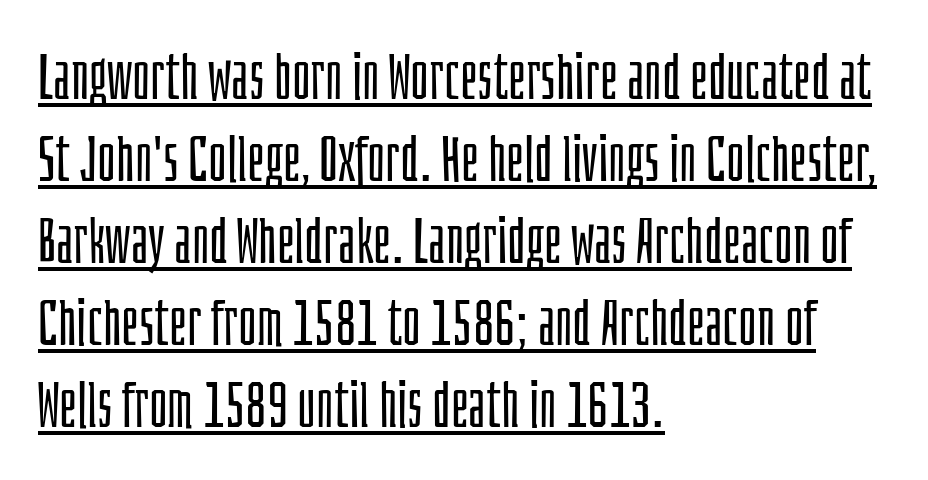
The font family rendered here belongs to the sans-serif group. Looks like regular typesetting: each glyph gets only the width it needs. Characters follow at the spacing the type designer built in. Emphasis is given by a line drawn under the lettering. Stems and bowls with no extra thickness — not bold. Each line starts at the same left margin while the right side varies.
